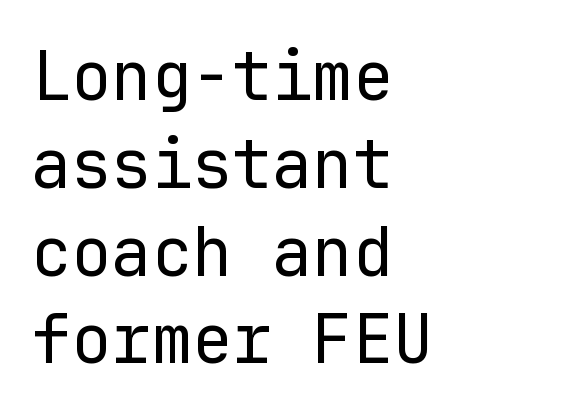
{"serif": "no", "italic": "no", "bold": "no", "weight": "regular", "width": "normal", "stroke_contrast": "low", "x_height": "medium", "monospaced": "yes", "underline": "no", "align": "left", "line_spacing": "normal", "line_spacing_ratio": 1.31, "letter_spacing": "normal", "letter_spacing_em": 0.0, "glyph_px": 67}
